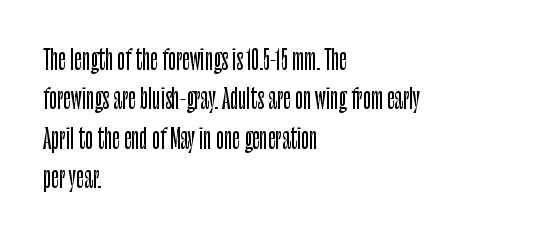
This rendering features lettering with no underline. Every row of glyphs begins at an identical x-position on the left. The leading is moderate, giving the passage an even texture. When letters stand straight like this, we call the style roman or upright.
